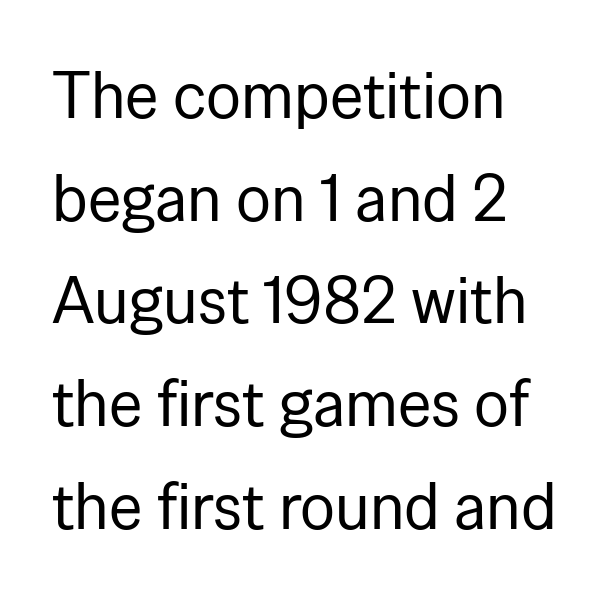
The image shows 65 px regular-weight sans-serif type, upright; set left-aligned, normal line spacing (1.58x), normal letter spacing, not underlined; low stroke contrast and a medium x-height.
